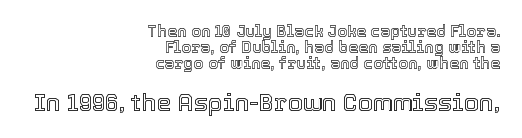
It's the straight-up-and-down kind of type. Glyph-to-glyph distance matches everyday printed text. The rendering anchors every line to the right-hand side. Check under the words: just untouched page. Notice how descenders almost collide with the ascenders below — that's tight leading.
